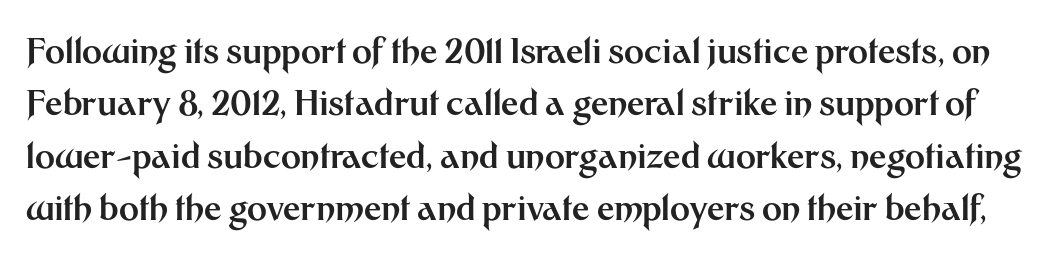
Pretty heavy lettering here — definitely bold. Reading down the column, the eye jumps a familiar distance to each next line. Nobody drew a line under any word here. Tracking value appears to be zero — textbook default spacing.
